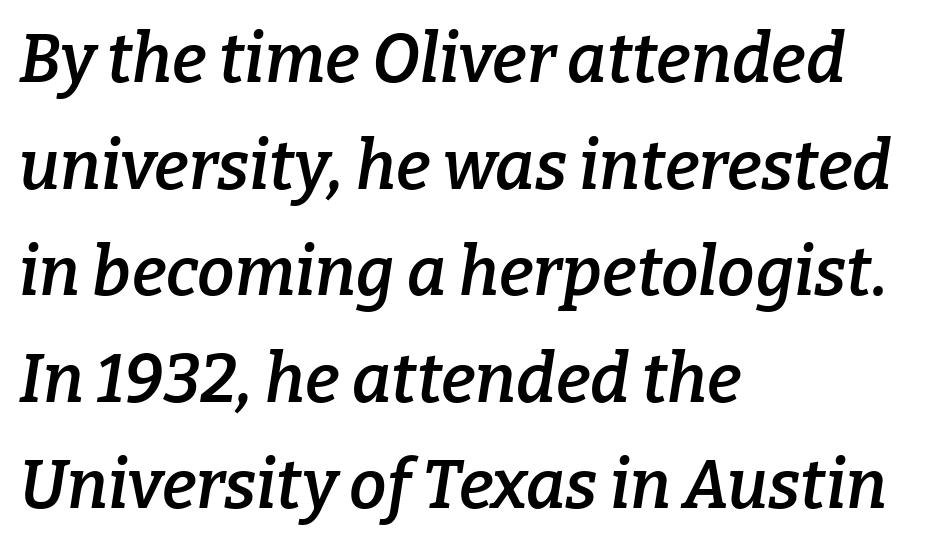
{"serif": "yes", "italic": "yes", "lean": "right", "slant_degrees": 9, "bold": "semi", "weight": "semibold", "width": "normal", "stroke_contrast": "low", "x_height": "medium", "monospaced": "no", "underline": "no", "align": "left", "line_spacing": "normal", "line_spacing_ratio": 1.59, "letter_spacing": "normal", "letter_spacing_em": 0.0, "glyph_px": 67}
